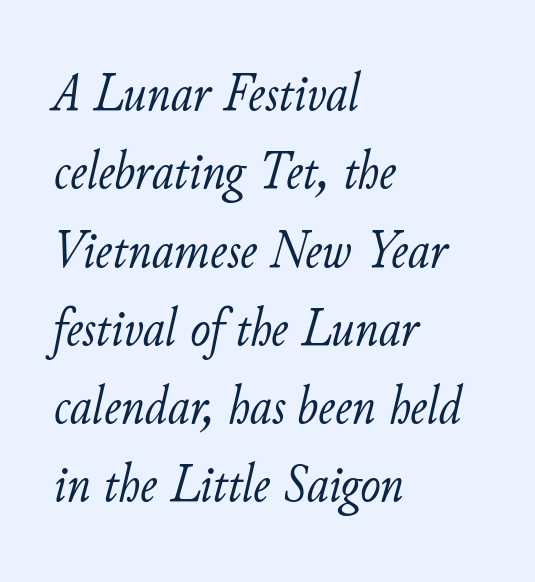
{"italic": "yes", "lean": "right", "slant_degrees": 11, "bold": "no", "weight": "light", "width": "normal", "stroke_contrast": "low", "x_height": "small", "monospaced": "no", "underline": "no", "align": "left", "line_spacing": "normal", "line_spacing_ratio": 1.45, "letter_spacing": "normal", "letter_spacing_em": 0.0, "glyph_px": 54}
